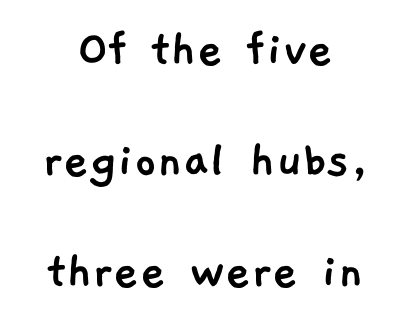
Q: Is the typeface a serif or a sans-serif typeface? A: Sans-serif.
Q: Is the text underlined? A: No.
Q: How is the paragraph aligned? A: Centered.
Q: Is the spacing between letters normal or unusually wide? A: Normal.
Q: Is the spacing between lines tight, normal or loose? A: Loose.
Q: Width (condensed, normal, or wide)? A: Normal.
Q: Stroke contrast? A: Low.
Q: x-height? A: Medium.
Q: Monospaced? A: No.
